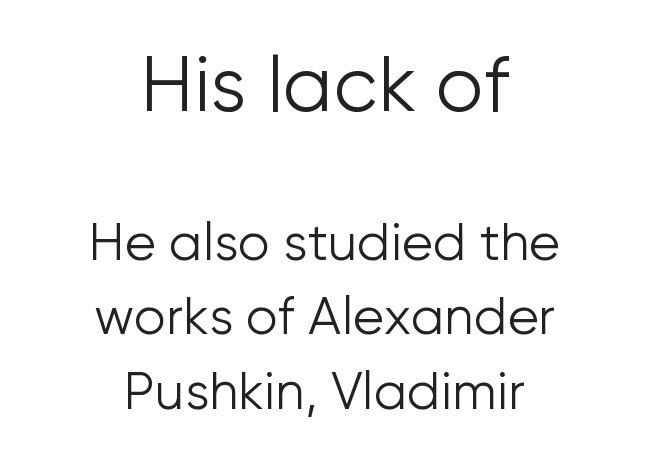
{"serif": "no", "italic": "no", "bold": "no", "weight": "light", "width": "normal", "stroke_contrast": "low", "x_height": "medium", "monospaced": "no", "underline": "no", "align": "center", "line_spacing": "normal", "line_spacing_ratio": 1.47, "letter_spacing": "normal", "letter_spacing_em": 0.0, "larger_block": "first", "size_ratio": 1.49, "glyph_px": 76}
